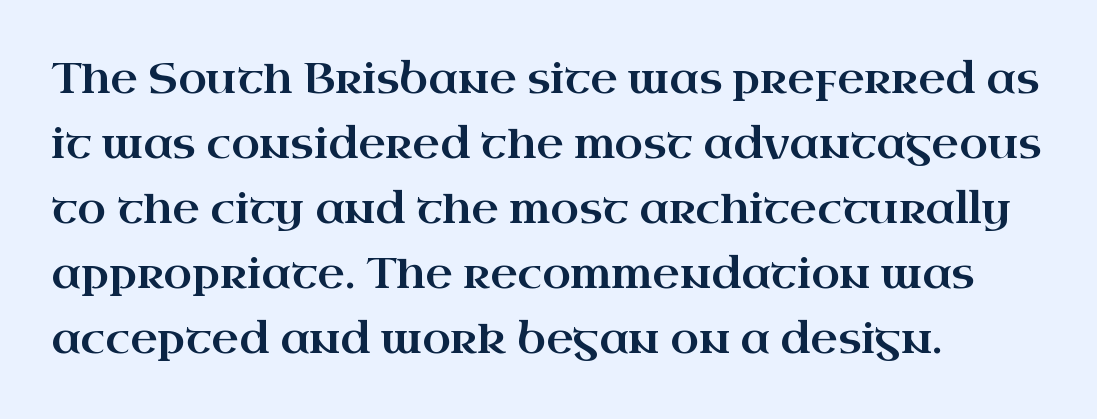
Q: Is the text italic (slanted)? A: No, it is upright.
Q: Is the typeface a serif or a sans-serif typeface? A: Serif.
Q: Is the text underlined? A: No.
Q: How is the paragraph aligned? A: Left-aligned.
Q: Is the spacing between letters normal or unusually wide? A: Normal.
Q: Is the spacing between lines tight, normal or loose? A: Normal.
Q: Width (condensed, normal, or wide)? A: Wide.
Q: Stroke contrast? A: High.
Q: x-height? A: Small.
Q: Monospaced? A: No.
